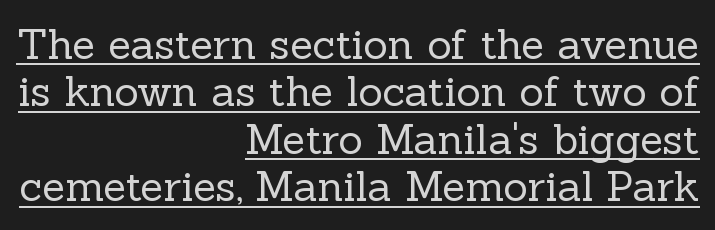
The passage is arranged like a letterhead date or caption credit — flush right. Stroke mass is kept to a normal reading level or below. This sample has the flowing, uneven cadence of proportional lettering. You can tell from the footed stems that serif type was used. Students, observe the line beneath the letters — that is underlining. Horizontal bands of white between lines are thin slivers.
